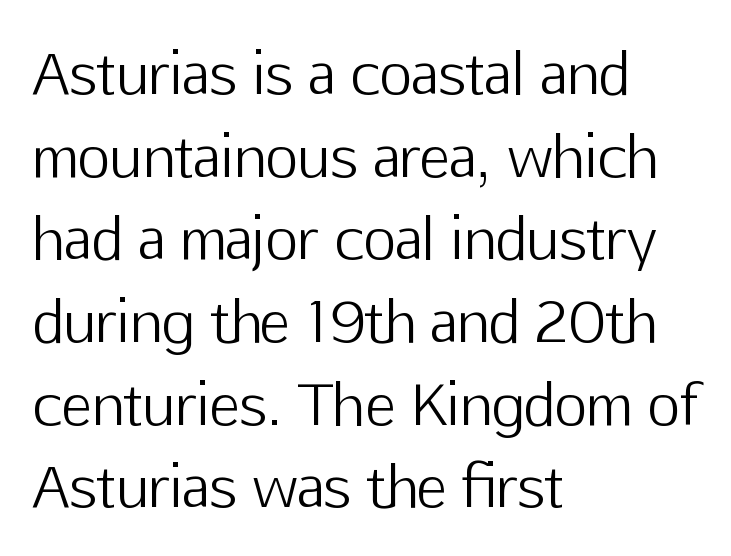
The image shows 57 px light sans-serif type, upright; set left-aligned, normal line spacing (1.45x), normal letter spacing, not underlined; low stroke contrast and a medium x-height.
